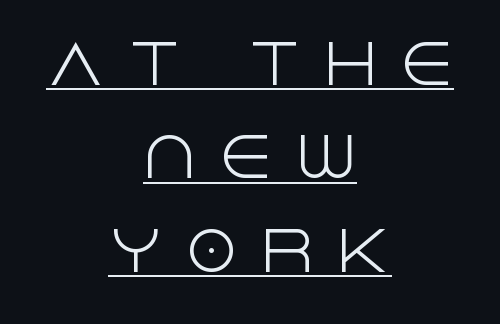
Q: Is the text bold? A: No.
Q: Is the text italic (slanted)? A: No, it is upright.
Q: Is the typeface a serif or a sans-serif typeface? A: Sans-serif.
Q: Is the text underlined? A: Yes.
Q: How is the paragraph aligned? A: Centered.
Q: Is the spacing between letters normal or unusually wide? A: Unusually wide.
Q: Width (condensed, normal, or wide)? A: Normal.
Q: x-height? A: Large.
Q: Monospaced? A: No.
